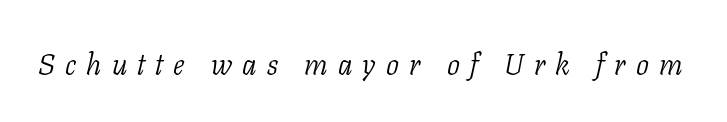
Q: Is the text bold? A: No.
Q: Is the text italic (slanted)? A: Yes, it leans right by about 11 degrees.
Q: Is the typeface a serif or a sans-serif typeface? A: Serif.
Q: Is the text underlined? A: No.
Q: Is the spacing between letters normal or unusually wide? A: Unusually wide.
Q: Width (condensed, normal, or wide)? A: Normal.
Q: Stroke contrast? A: Low.
Q: x-height? A: Medium.
Q: Monospaced? A: No.
